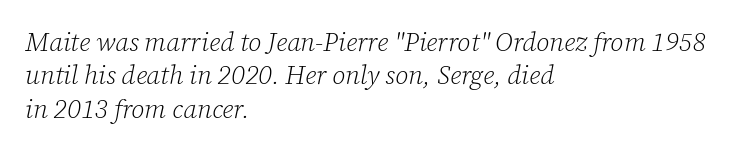
The image shows 26 px text type, italic (leaning right); set left-aligned, normal line spacing (1.28x), normal letter spacing, not underlined.
